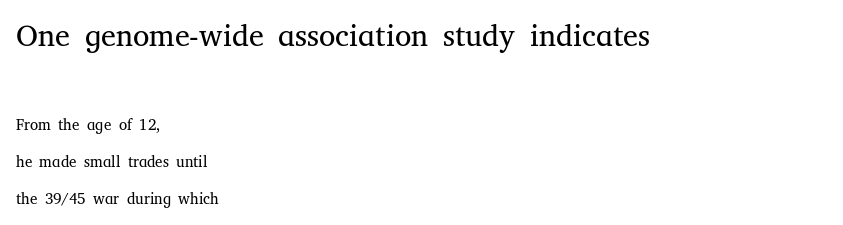
The image shows 30 px regular-weight serif type, upright; set left-aligned, loose line spacing (2.49x), normal letter spacing, not underlined; the first (top) block is 2.0x larger; medium stroke contrast and a medium x-height.
